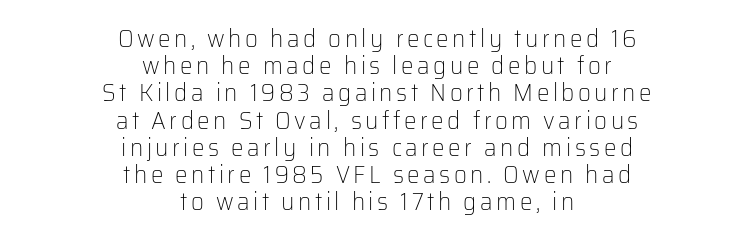
Q: Is the text bold? A: No.
Q: Is the text italic (slanted)? A: No, it is upright.
Q: Is the text underlined? A: No.
Q: How is the paragraph aligned? A: Centered.
Q: Is the spacing between lines tight, normal or loose? A: Tight.
